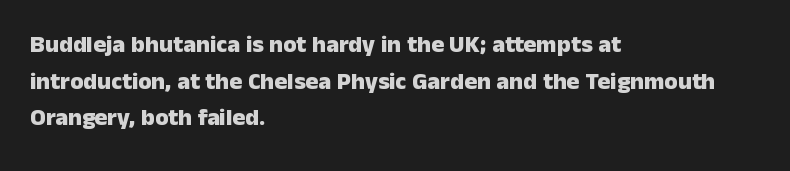
{"italic": "no", "bold": "yes", "underline": "no", "align": "left", "line_spacing": "normal", "line_spacing_ratio": 1.53, "letter_spacing": "normal", "letter_spacing_em": 0.0, "glyph_px": 24}
